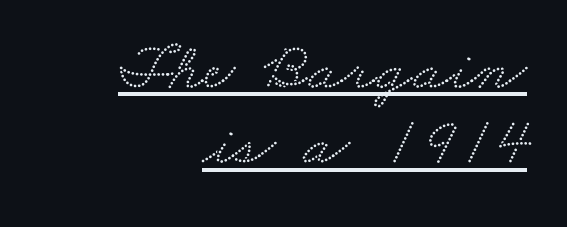
{"serif": "yes", "width": "wide", "stroke_contrast": "medium", "x_height": "small", "monospaced": "no", "underline": "yes", "align": "right", "line_spacing": "tight", "line_spacing_ratio": 1.11, "letter_spacing": "normal", "letter_spacing_em": 0.0, "glyph_px": 68}
